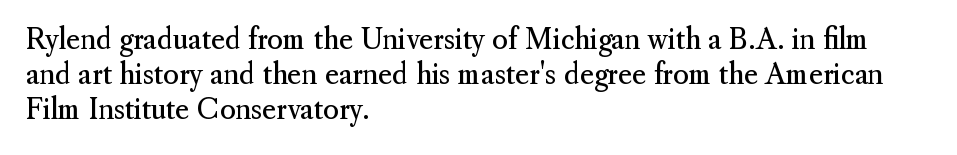
This sample keeps an unexceptional amount of space between lines. Characters remain perfectly vertical along every line. The gap between lines stays unmarked. Is this a heavy cut? Hardly; it is regular or lighter.
